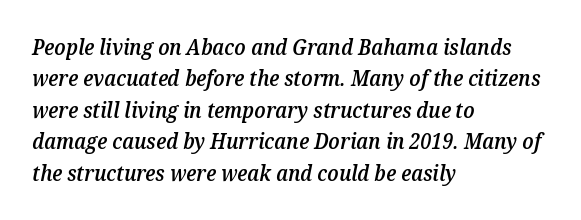
The space beneath each line is pristine and unruled. Where is the straight margin? On the left. How heavy is the stroke? Medium-heavy — a semibold, shy of bold. Observe the ordinary spacing: letters are neighbours, not strangers. The block of text has a typical density, with ordinary space between rows.
